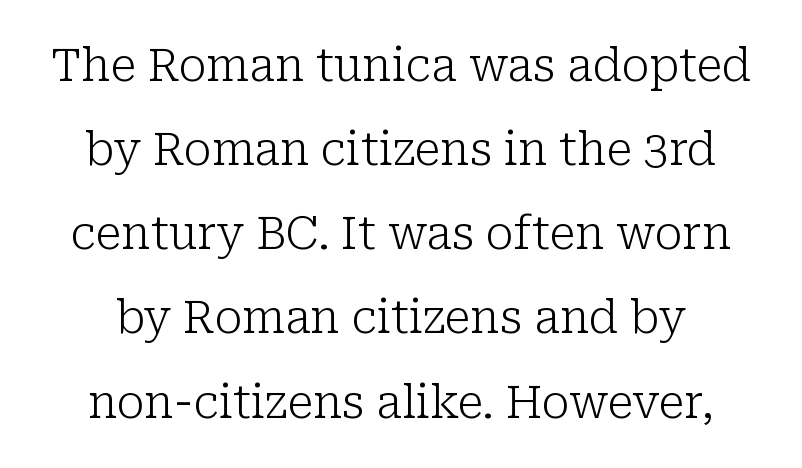
{"serif": "yes", "italic": "no", "bold": "no", "weight": "light", "width": "normal", "stroke_contrast": "low", "x_height": "medium", "monospaced": "no", "underline": "no", "line_spacing_ratio": 1.87, "letter_spacing": "normal", "letter_spacing_em": 0.0, "glyph_px": 45}
